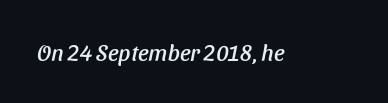
Notice how the stems are inclined rather than vertical — that's the hallmark of italics. Rule under the text: the space is simply empty. Caption: standard tracking, unaltered.
